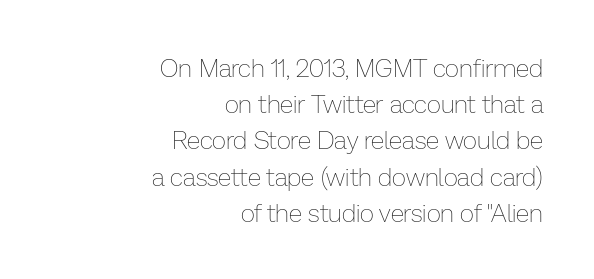
Q: Is the text bold? A: No.
Q: Is the text italic (slanted)? A: No, it is upright.
Q: Is the text underlined? A: No.
Q: How is the paragraph aligned? A: Right-aligned.
Q: Is the spacing between letters normal or unusually wide? A: Normal.
Q: Is the spacing between lines tight, normal or loose? A: Normal.
